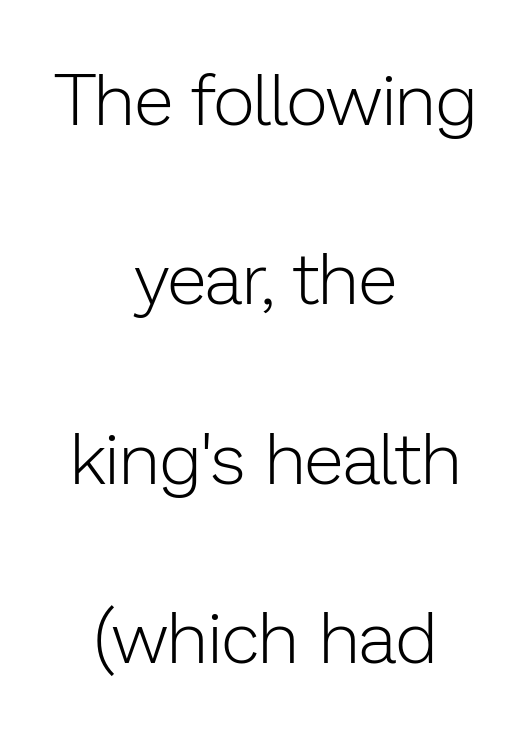
The text block is weighted toward neither margin, spreading evenly from the middle. Posture: straight, roman, zero tilt. This block would shrink considerably if given ordinary leading; it's expanded now. Character widths vary here, with narrow letters taking less room than wide ones.
